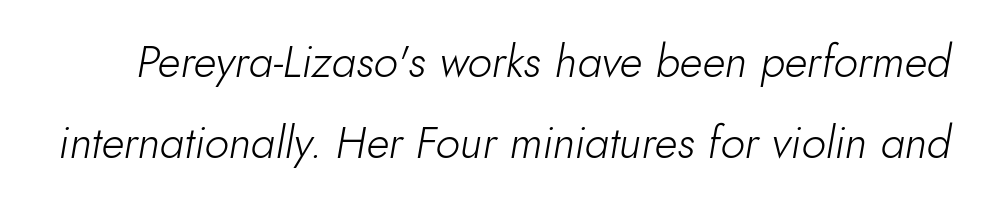
Q: Is the text bold? A: No.
Q: Is the text italic (slanted)? A: Yes, it leans right by about 10 degrees.
Q: Is the text underlined? A: No.
Q: Is the spacing between letters normal or unusually wide? A: Normal.
Q: Width (condensed, normal, or wide)? A: Normal.
Q: Stroke contrast? A: Low.
Q: x-height? A: Small.
Q: Monospaced? A: No.
